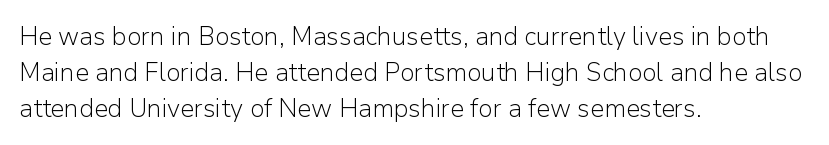
The image shows 25 px text type, upright; set left-aligned, normal line spacing (1.44x), normal letter spacing, not underlined.
